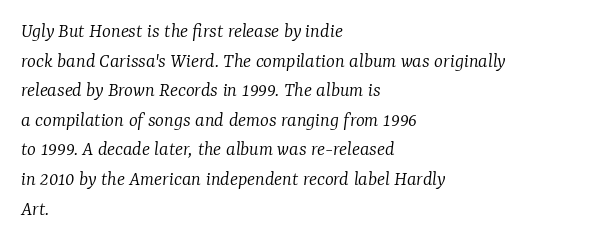
The image shows 21 px text type, italic (leaning right); set left-aligned, normal line spacing (1.41x), normal letter spacing, not underlined.
